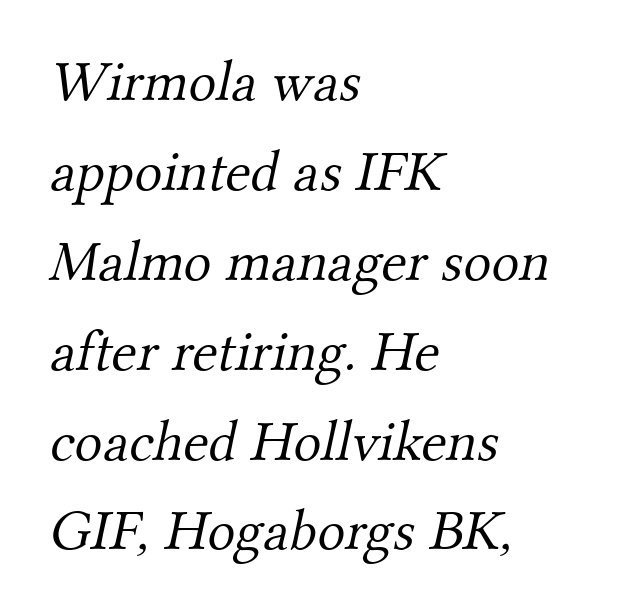
The image shows 58 px light serif type; set left-aligned, normal line spacing (1.55x), normal letter spacing, not underlined; medium stroke contrast and a small x-height.
